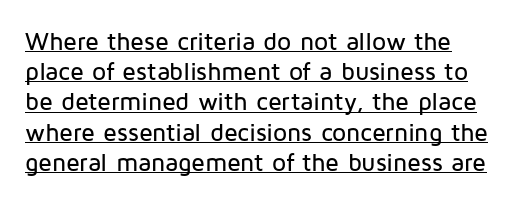
Is there an underline? Yes — a line sits under the letters. The font's upright variant was chosen for this text. Students, note that the glyphs here touch the page at normal intervals.
